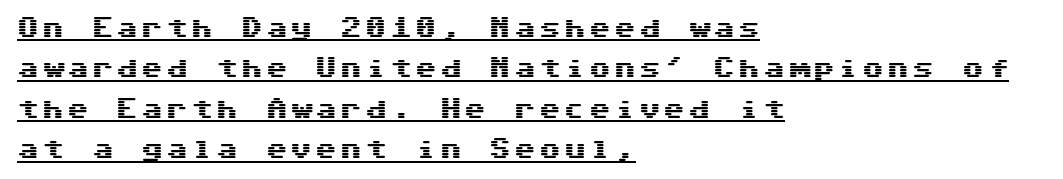
This sample is left-justified, so line endings fall wherever the words run out. Check the space under the baseline: a stroke is drawn there. It's the straight-up-and-down kind of type.
